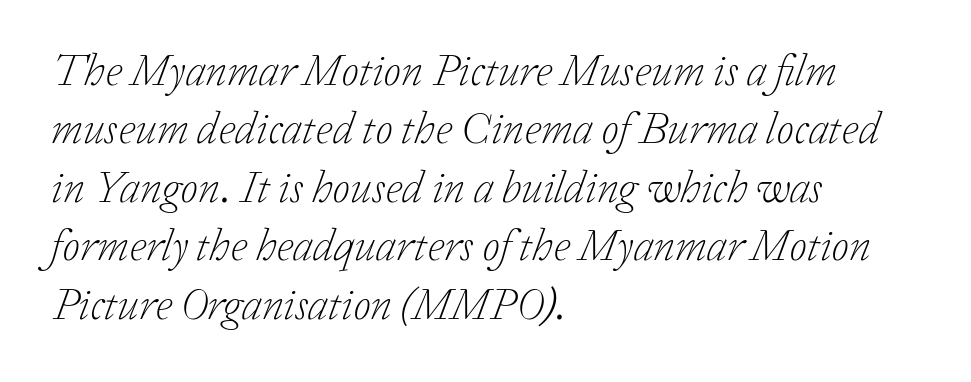
{"serif": "yes", "italic": "yes", "lean": "right", "slant_degrees": 20, "bold": "no", "weight": "light", "width": "normal", "stroke_contrast": "low", "x_height": "medium", "monospaced": "no", "underline": "no", "align": "left", "line_spacing": "normal", "line_spacing_ratio": 1.3, "letter_spacing": "normal", "letter_spacing_em": 0.0, "glyph_px": 45}
